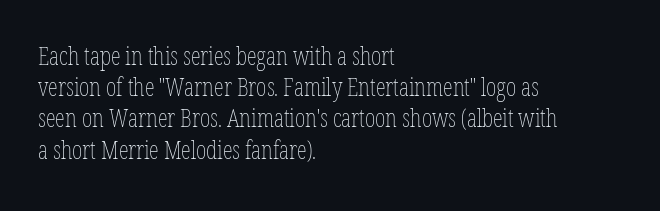
Spacing between characters is what you'd get straight out of the box. Ordinary non-slanted type is in use. The compositor pushed each line to the left boundary. Rows of type keep a routine distance in the vertical direction.
